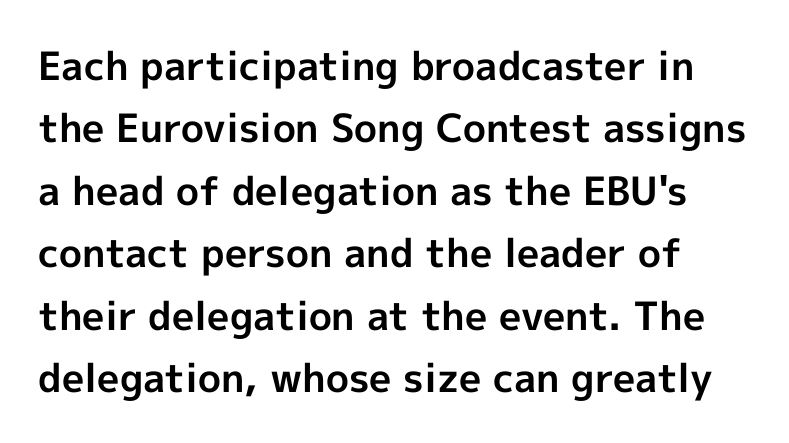
Q: Is the text bold? A: Yes.
Q: Is the text italic (slanted)? A: No, it is upright.
Q: Is the typeface a serif or a sans-serif typeface? A: Sans-serif.
Q: Is the text underlined? A: No.
Q: Is the spacing between letters normal or unusually wide? A: Normal.
Q: Is the spacing between lines tight, normal or loose? A: Normal.
Q: Width (condensed, normal, or wide)? A: Normal.
Q: x-height? A: Medium.
Q: Monospaced? A: No.
